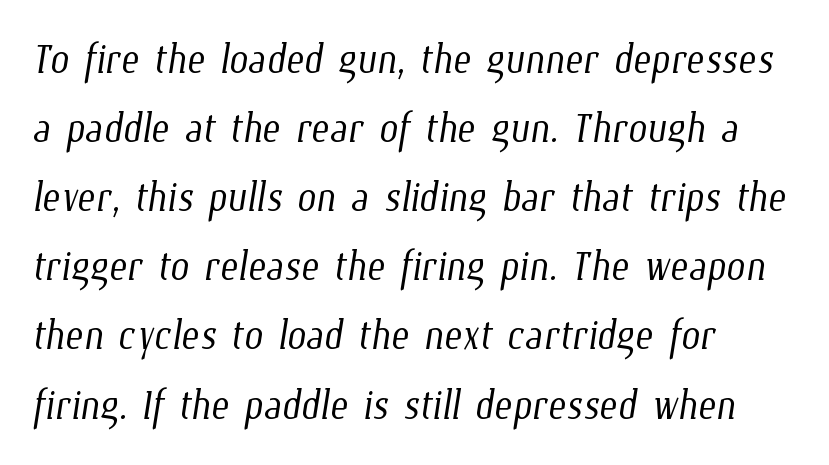
This sample has the flowing, uneven cadence of proportional lettering. Alignment: flush left. The designer left line spacing at the default. In terms of letterspacing, this is plain default setting. Glance below the letters and you will spot only blank space. The cut favours lightness, reaching ordinary text weight at its darkest.
